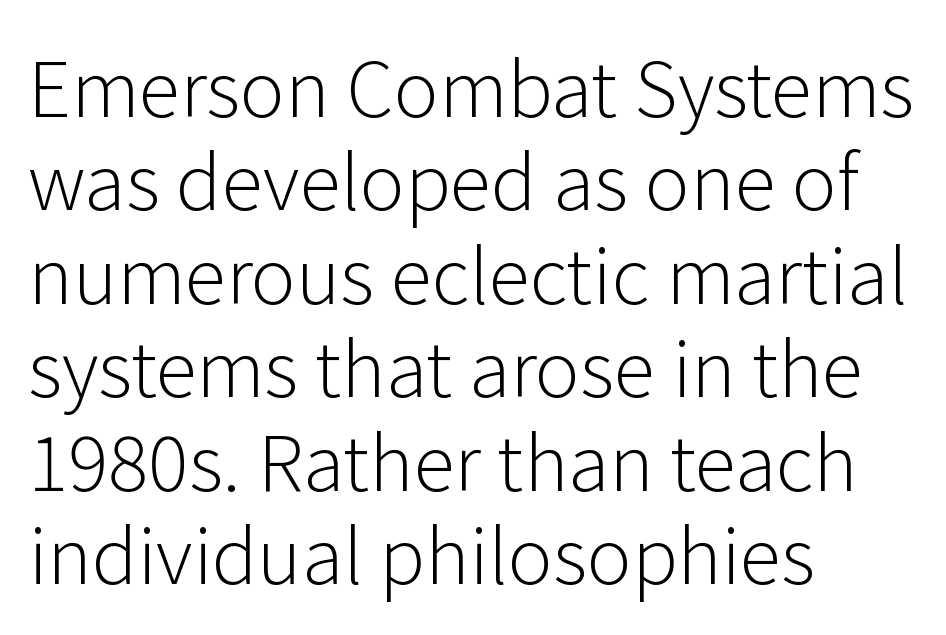
The image shows 76 px light sans-serif type, upright; set left-aligned, line spacing 1.23x, normal letter spacing, not underlined; low stroke contrast and a medium x-height.
